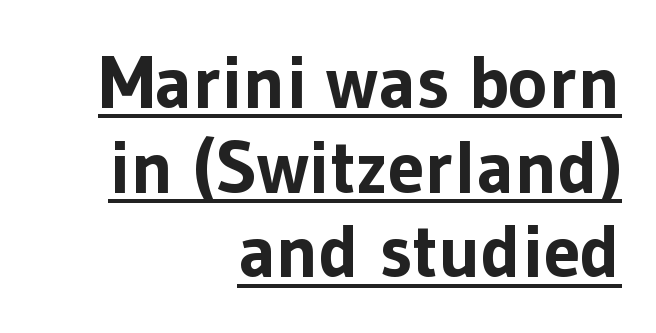
{"serif": "no", "italic": "no", "bold": "yes", "weight": "bold", "width": "normal", "stroke_contrast": "low", "x_height": "medium", "monospaced": "no", "underline": "yes", "align": "right", "line_spacing": "tight", "line_spacing_ratio": 1.13, "letter_spacing": "normal", "letter_spacing_em": 0.0, "glyph_px": 75}
